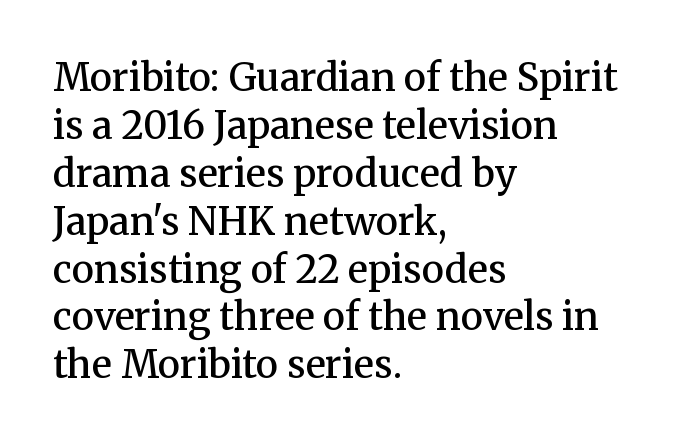
Small tapered or slab feet sit at the stroke ends, so this counts as serif. Italic? Not at all — the glyphs are vertical. The space beneath each line is pristine and unruled. A semibold gives these letters moderate extra thickness, short of bold. Horizontal bands of white between lines are of average thickness.
